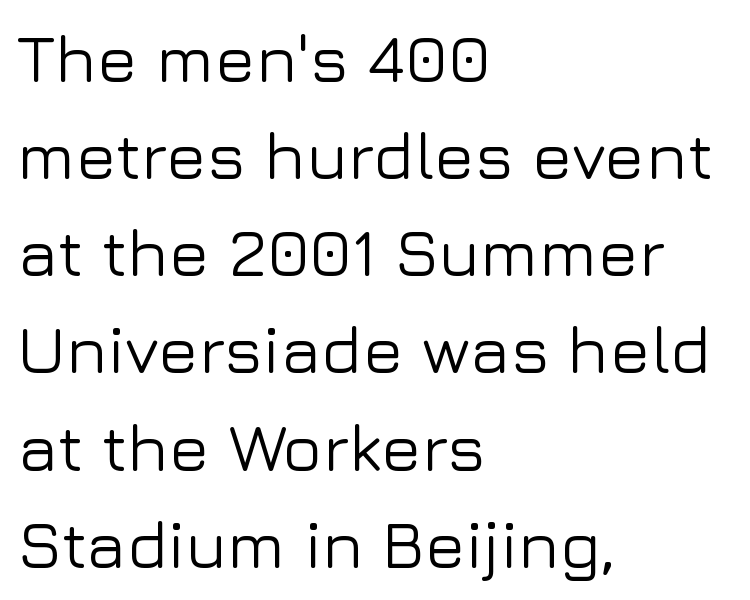
Q: Is the text italic (slanted)? A: No, it is upright.
Q: Is the typeface a serif or a sans-serif typeface? A: Sans-serif.
Q: Is the text underlined? A: No.
Q: How is the paragraph aligned? A: Left-aligned.
Q: Is the spacing between letters normal or unusually wide? A: Normal.
Q: Is the spacing between lines tight, normal or loose? A: Normal.
Q: Width (condensed, normal, or wide)? A: Normal.
Q: Stroke contrast? A: Low.
Q: x-height? A: Medium.
Q: Monospaced? A: No.
